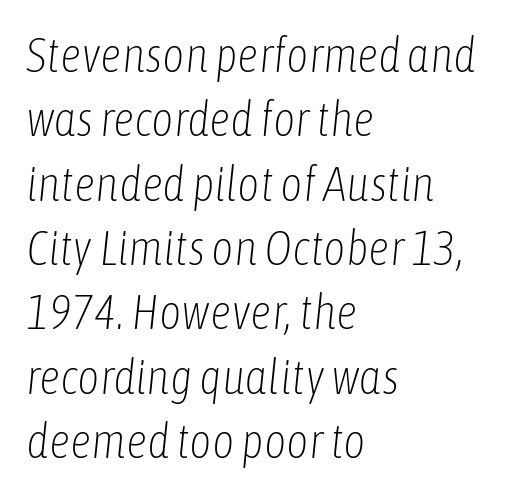
Q: Is the text bold? A: No.
Q: Is the text italic (slanted)? A: Yes, it leans right by about 6 degrees.
Q: Is the text underlined? A: No.
Q: How is the paragraph aligned? A: Left-aligned.
Q: Is the spacing between letters normal or unusually wide? A: Normal.
Q: Is the spacing between lines tight, normal or loose? A: Normal.
Q: Width (condensed, normal, or wide)? A: Condensed.
Q: Stroke contrast? A: Low.
Q: x-height? A: Medium.
Q: Monospaced? A: No.
